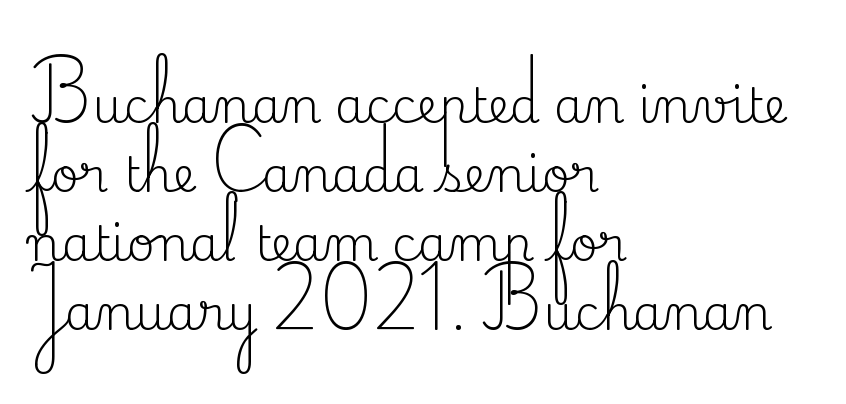
Q: Is the text bold? A: No.
Q: Is the text italic (slanted)? A: No, it is upright.
Q: Is the typeface a serif or a sans-serif typeface? A: Serif.
Q: Is the text underlined? A: No.
Q: How is the paragraph aligned? A: Left-aligned.
Q: Is the spacing between letters normal or unusually wide? A: Normal.
Q: Is the spacing between lines tight, normal or loose? A: Normal.
Q: Width (condensed, normal, or wide)? A: Normal.
Q: Stroke contrast? A: Medium.
Q: x-height? A: Small.
Q: Monospaced? A: No.
